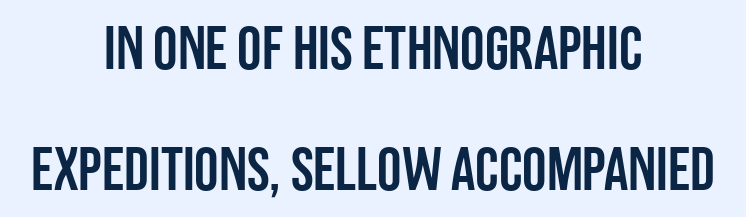
{"serif": "no", "italic": "no", "width": "condensed", "stroke_contrast": "low", "x_height": "large", "monospaced": "no", "underline": "no", "align": "center", "line_spacing": "loose", "line_spacing_ratio": 1.98, "letter_spacing": "normal", "letter_spacing_em": 0.0, "glyph_px": 61}
